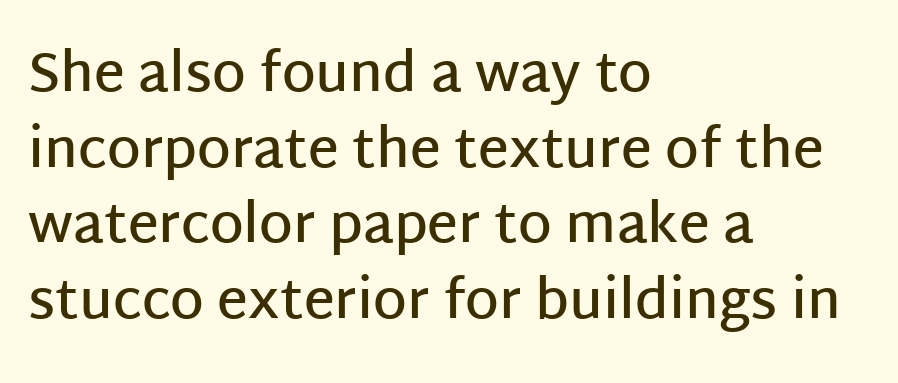
Q: Is the text bold? A: Semi-bold.
Q: Is the text italic (slanted)? A: No, it is upright.
Q: Is the typeface a serif or a sans-serif typeface? A: Sans-serif.
Q: Is the text underlined? A: No.
Q: How is the paragraph aligned? A: Left-aligned.
Q: Is the spacing between letters normal or unusually wide? A: Normal.
Q: Is the spacing between lines tight, normal or loose? A: Normal.
Q: Width (condensed, normal, or wide)? A: Normal.
Q: Stroke contrast? A: Low.
Q: x-height? A: Large.
Q: Monospaced? A: No.
